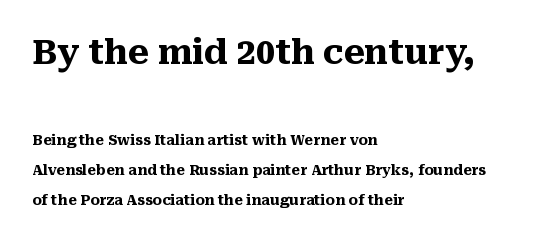
Q: Is the text bold? A: Yes.
Q: Is the text italic (slanted)? A: No, it is upright.
Q: Is the typeface a serif or a sans-serif typeface? A: Serif.
Q: Is the text underlined? A: No.
Q: How is the paragraph aligned? A: Left-aligned.
Q: Is the spacing between letters normal or unusually wide? A: Normal.
Q: Is the spacing between lines tight, normal or loose? A: Loose.
Q: Which block of text is set in a larger size, the first (top) or the second (bottom)? A: The first (top) one.
Q: Width (condensed, normal, or wide)? A: Normal.
Q: Stroke contrast? A: Medium.
Q: x-height? A: Medium.
Q: Monospaced? A: No.
